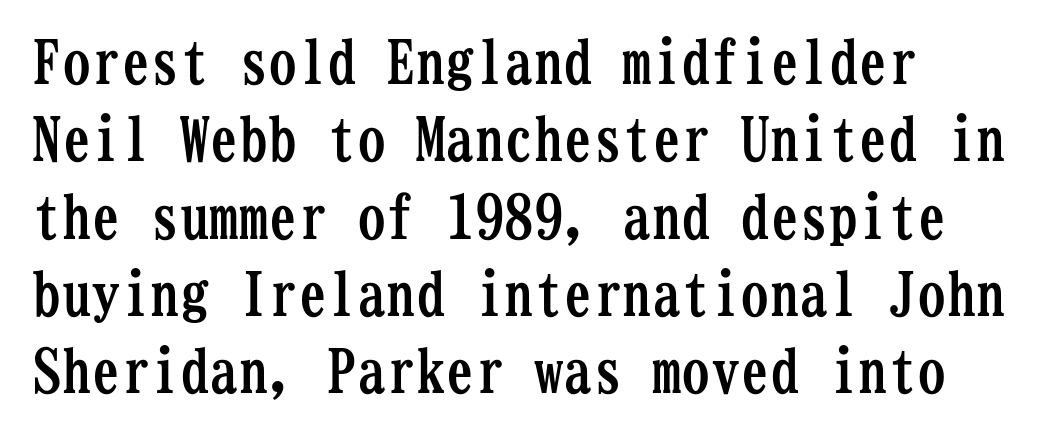
The image shows 59 px semibold, condensed serif type, upright, monospaced; set left-aligned, normal line spacing (1.31x), normal letter spacing, not underlined; low stroke contrast and a medium x-height.
